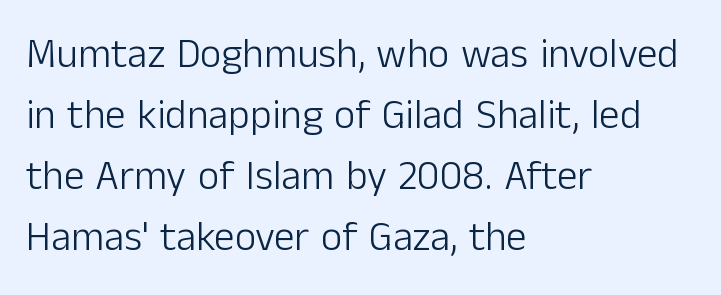
{"serif": "no", "italic": "no", "bold": "no", "weight": "light", "width": "normal", "stroke_contrast": "low", "x_height": "medium", "monospaced": "no", "underline": "no", "align": "left", "line_spacing": "normal", "line_spacing_ratio": 1.49, "letter_spacing": "normal", "letter_spacing_em": 0.0, "glyph_px": 41}
